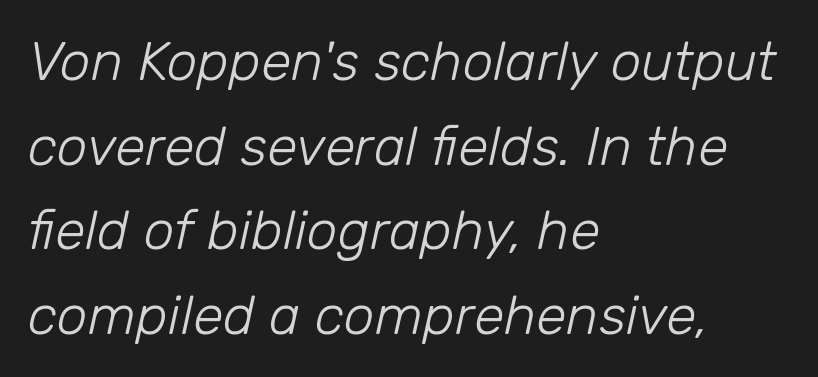
Q: Is the text bold? A: No.
Q: Is the text italic (slanted)? A: Yes, it leans right by about 12 degrees.
Q: Is the text underlined? A: No.
Q: How is the paragraph aligned? A: Left-aligned.
Q: Is the spacing between letters normal or unusually wide? A: Normal.
Q: Is the spacing between lines tight, normal or loose? A: Normal.
Q: Width (condensed, normal, or wide)? A: Normal.
Q: Stroke contrast? A: Low.
Q: x-height? A: Medium.
Q: Monospaced? A: No.
